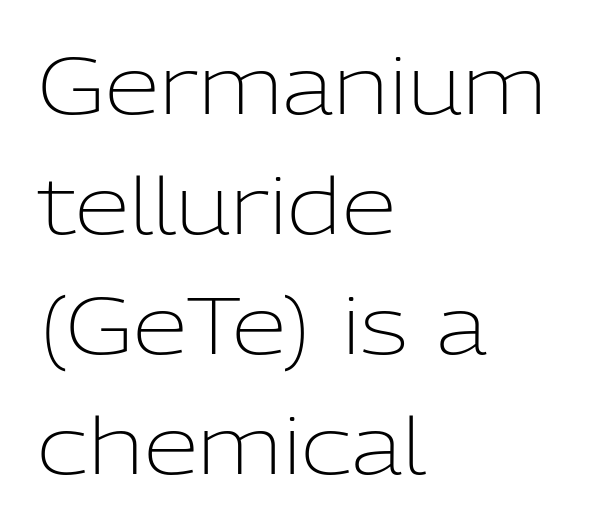
{"serif": "no", "italic": "no", "bold": "no", "weight": "light", "width": "normal", "stroke_contrast": "low", "x_height": "medium", "monospaced": "no", "underline": "no", "align": "left", "line_spacing": "normal", "line_spacing_ratio": 1.52, "letter_spacing": "normal", "letter_spacing_em": 0.0, "glyph_px": 79}
